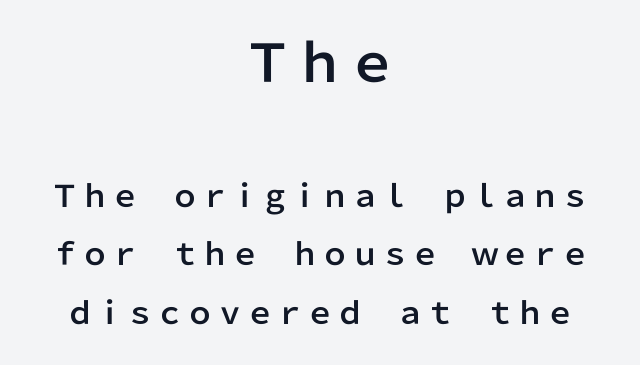
The image shows 52 px sans-serif type, upright; set centered, loose line spacing (1.96x), normal letter spacing, not underlined; the first (top) block is 1.73x larger; low stroke contrast and a medium x-height.
